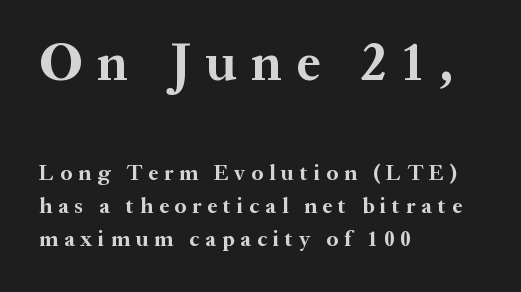
{"serif": "yes", "italic": "no", "bold": "yes", "weight": "bold", "width": "normal", "stroke_contrast": "medium", "x_height": "medium", "monospaced": "no", "underline": "no", "align": "left", "line_spacing": "normal", "line_spacing_ratio": 1.5, "letter_spacing": "wide", "letter_spacing_em": 0.27, "larger_block": "first", "size_ratio": 2.45, "glyph_px": 54}
